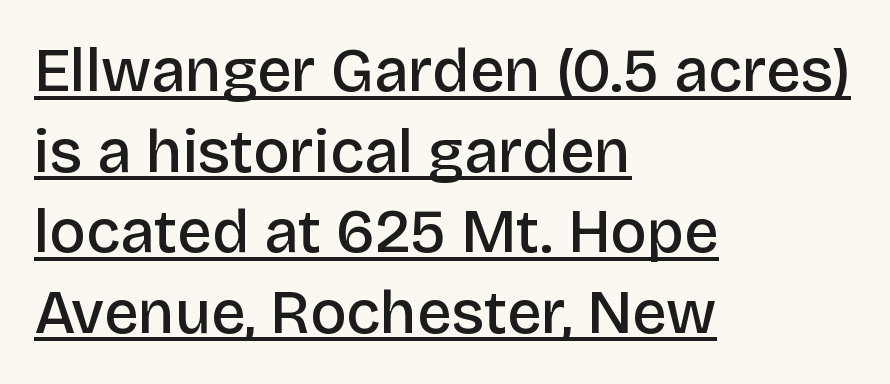
Q: Is the text bold? A: Semi-bold.
Q: Is the text italic (slanted)? A: No, it is upright.
Q: Is the typeface a serif or a sans-serif typeface? A: Sans-serif.
Q: Is the text underlined? A: Yes.
Q: How is the paragraph aligned? A: Left-aligned.
Q: Is the spacing between letters normal or unusually wide? A: Normal.
Q: Is the spacing between lines tight, normal or loose? A: Normal.
Q: Width (condensed, normal, or wide)? A: Normal.
Q: Stroke contrast? A: Low.
Q: x-height? A: Large.
Q: Monospaced? A: No.
